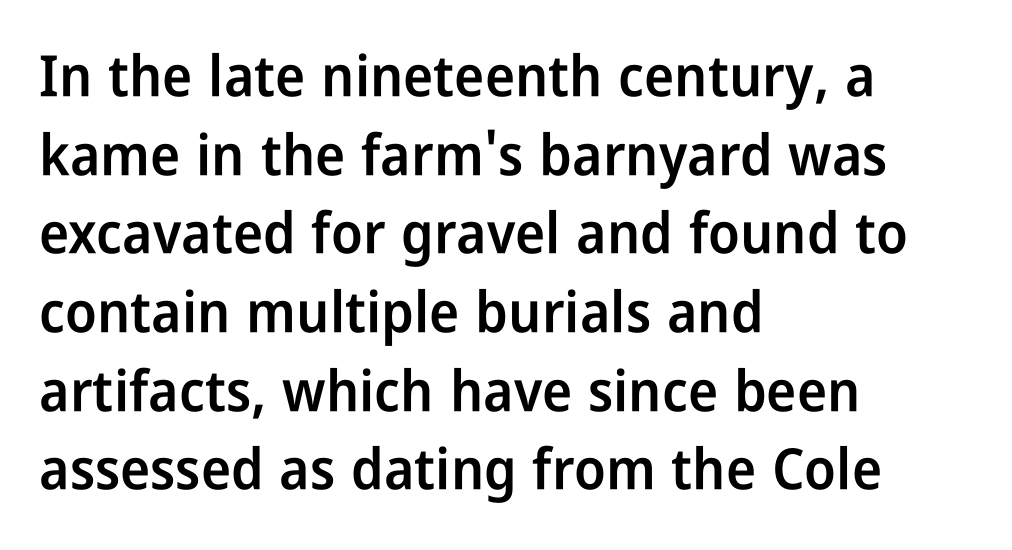
The strokes are fattened partway — semibold, not bold. All the whitespace from short lines collects on the right. A typesetter would call this proportional, since set widths differ per character. Typographically, this falls in the sans-serif category.
